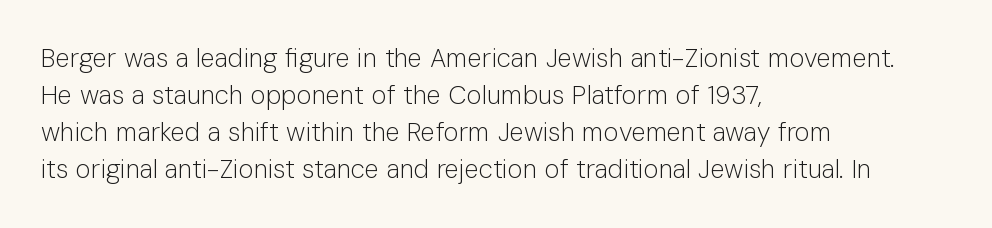
Rule under the text: the space is simply empty. The tracking reads as untouched default to a designer's eye. Compared with a typical body face, this is equally light or lighter still. A student would call this left alignment; a typographer would say flush left, rag right. The rows are spaced the way most documents space them.
